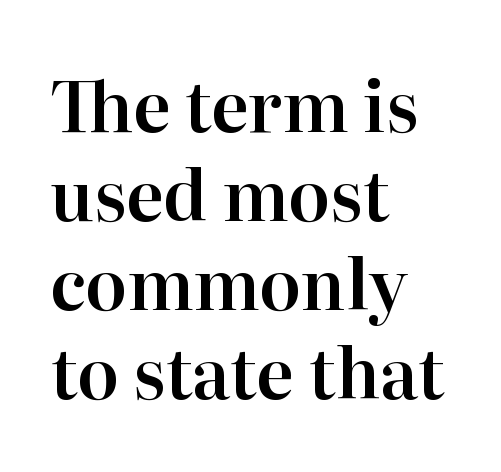
This sample uses an upright cut, with every glyph sitting square on the baseline. These lines are rendered in a variable-pitch font. Only glyphs here, with clear space below each row. Letter spacing: default. Little horizontal feet cap the strokes, marking this as serif type.
